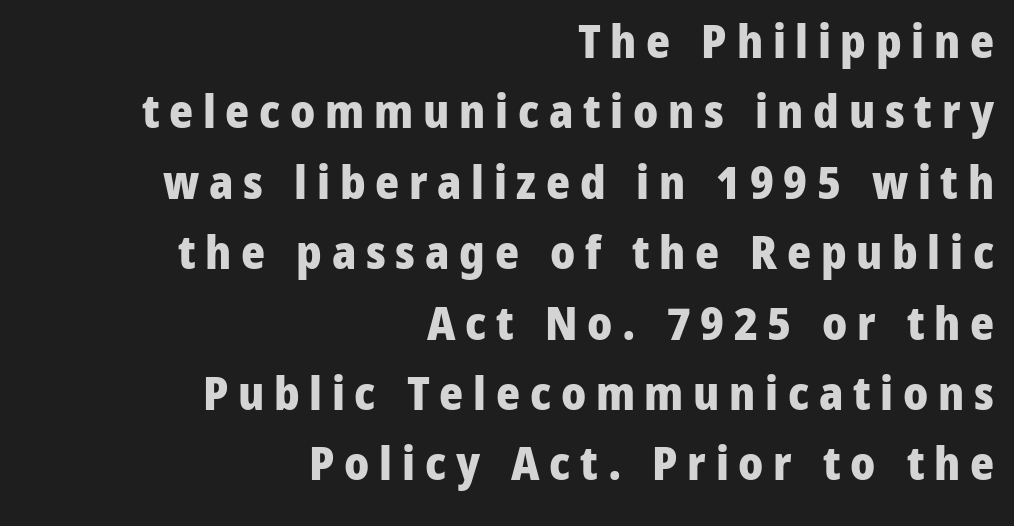
Does the weight exceed regular? Yes, all the way to bold. In terms of posture, this sample is upright. Note the varied advance widths — an 'i' is clearly narrower than an 'm'. Which margin do the lines hug? The right one — the left edge is uneven. Students, observe: this is what conventionally led text looks like.
